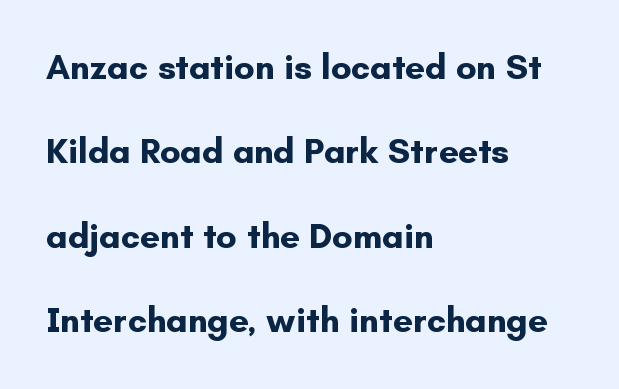
Q: Is the text bold? A: Yes.
Q: Is the text italic (slanted)? A: No, it is upright.
Q: Is the typeface a serif or a sans-serif typeface? A: Sans-serif.
Q: Is the text underlined? A: No.
Q: How is the paragraph aligned? A: Left-aligned.
Q: Is the spacing between letters normal or unusually wide? A: Normal.
Q: Is the spacing between lines tight, normal or loose? A: Loose.
Q: Width (condensed, normal, or wide)? A: Normal.
Q: Stroke contrast? A: Low.
Q: x-height? A: Small.
Q: Monospaced? A: No.
